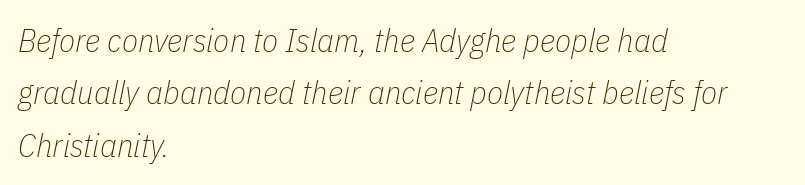
{"italic": "yes", "lean": "right", "slant_degrees": 11, "bold": "no", "weight": "thin", "width": "condensed", "stroke_contrast": "low", "x_height": "medium", "monospaced": "no", "underline": "no", "align": "left", "line_spacing": "normal", "line_spacing_ratio": 1.59, "letter_spacing": "normal", "letter_spacing_em": 0.0, "glyph_px": 33}
